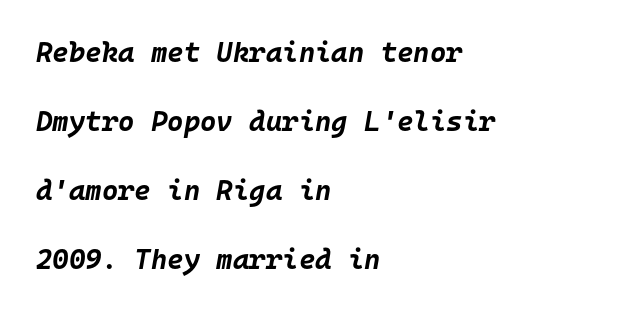
The image shows 28 px bold type, italic (leaning right), monospaced; set left-aligned, loose line spacing (2.47x), normal letter spacing, not underlined; low stroke contrast and a large x-height.
